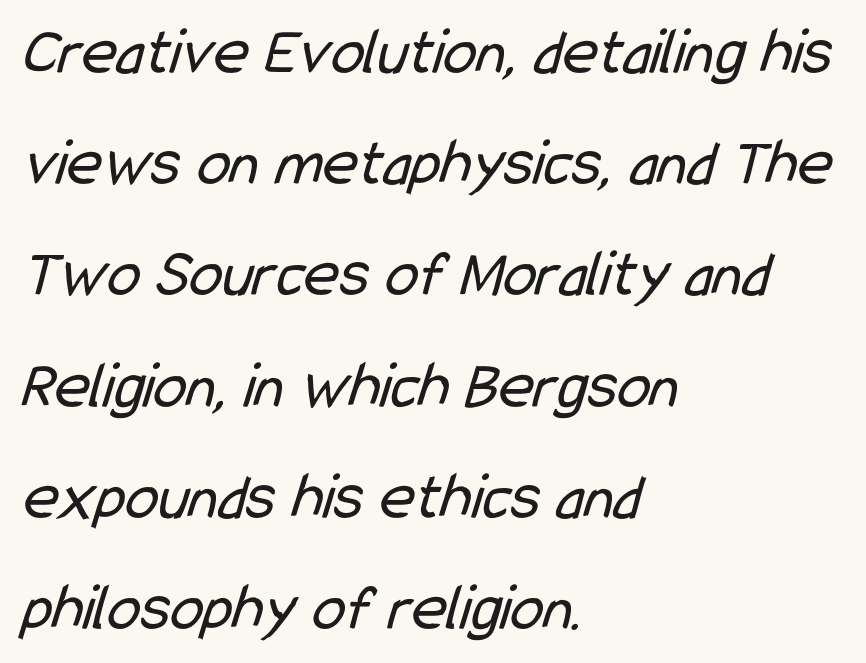
{"serif": "no", "bold": "no", "weight": "regular", "width": "condensed", "stroke_contrast": "low", "x_height": "medium", "monospaced": "no", "underline": "no", "align": "left", "line_spacing": "normal", "line_spacing_ratio": 1.66, "letter_spacing": "normal", "letter_spacing_em": 0.0, "glyph_px": 67}
